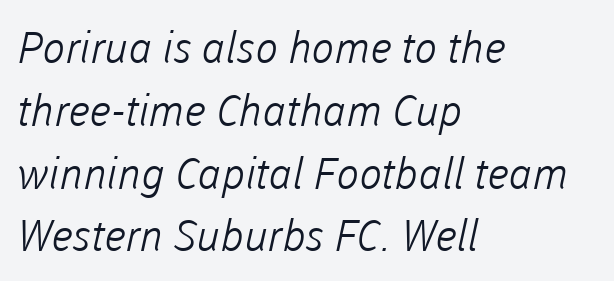
{"serif": "no", "bold": "no", "weight": "light", "width": "normal", "stroke_contrast": "low", "x_height": "medium", "monospaced": "no", "underline": "no", "align": "left", "line_spacing": "normal", "line_spacing_ratio": 1.46, "letter_spacing": "normal", "letter_spacing_em": 0.0, "glyph_px": 43}
